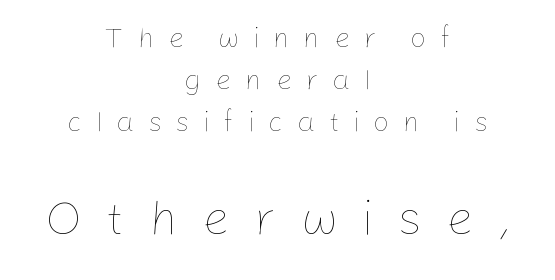
The image shows 49 px thin type, upright; set centered, normal line spacing (1.5x), unusually wide letter spacing (+0.49 em), not underlined; the second (bottom) block is 1.75x larger; low stroke contrast and a medium x-height.
